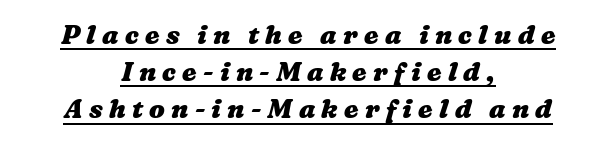
Its strokes are broad and dark, the hallmark of bold type. Successive baselines arrive at the customary interval. This is underlined copy, the kind a proofreader might mark for attention. Which margin do the lines hug? Neither — every line sits in the middle. Observe the wide spacing: letters keep a clear distance from each other.
